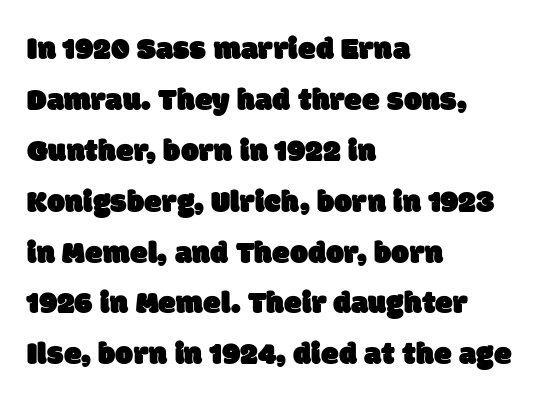
{"serif": "no", "width": "normal", "stroke_contrast": "low", "x_height": "large", "monospaced": "no", "underline": "no", "align": "left", "line_spacing": "normal", "line_spacing_ratio": 1.59, "letter_spacing": "normal", "letter_spacing_em": 0.0, "glyph_px": 32}
